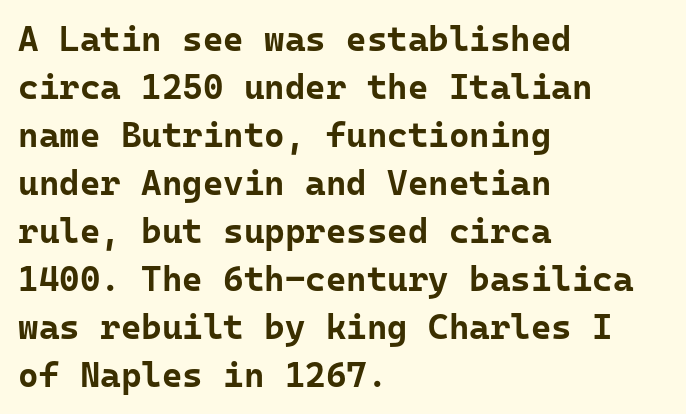
Q: Is the text bold? A: Yes.
Q: Is the text italic (slanted)? A: No, it is upright.
Q: Is the typeface a serif or a sans-serif typeface? A: Sans-serif.
Q: Is the text underlined? A: No.
Q: How is the paragraph aligned? A: Left-aligned.
Q: Is the spacing between letters normal or unusually wide? A: Normal.
Q: Is the spacing between lines tight, normal or loose? A: Normal.
Q: Width (condensed, normal, or wide)? A: Normal.
Q: Stroke contrast? A: Low.
Q: x-height? A: Medium.
Q: Monospaced? A: Yes.
